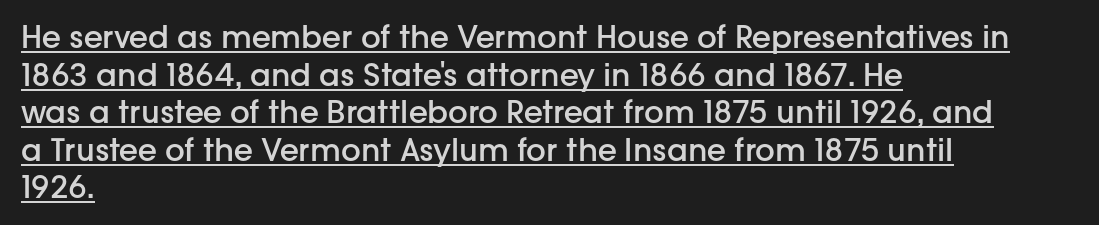
{"serif": "no", "italic": "no", "bold": "semi", "weight": "semibold", "width": "normal", "stroke_contrast": "low", "x_height": "medium", "monospaced": "no", "underline": "yes", "align": "left", "line_spacing_ratio": 1.21, "letter_spacing": "normal", "letter_spacing_em": 0.0, "glyph_px": 31}
